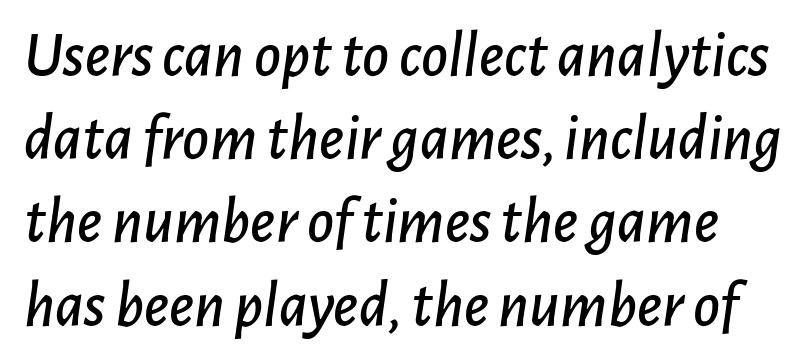
A typesetter would mark this as italic. The face used here is proportionally spaced, like ordinary book or web type. Does the leading feel generous? No, just average. Underline: absent.
